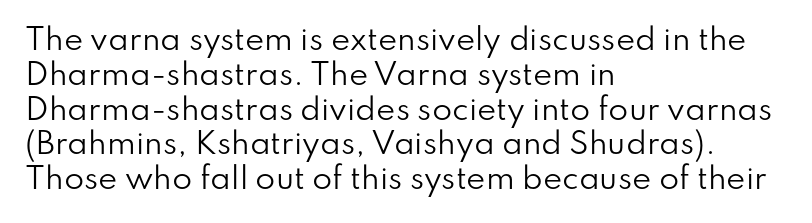
{"serif": "no", "italic": "no", "bold": "no", "weight": "regular", "width": "normal", "stroke_contrast": "low", "x_height": "small", "monospaced": "no", "underline": "no", "align": "left", "line_spacing_ratio": 1.2, "letter_spacing": "normal", "letter_spacing_em": 0.0, "glyph_px": 29}
